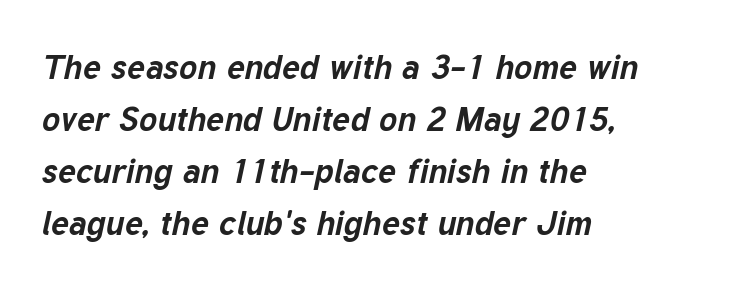
{"italic": "yes", "lean": "right", "slant_degrees": 12, "bold": "yes", "weight": "bold", "width": "normal", "stroke_contrast": "low", "x_height": "medium", "monospaced": "no", "underline": "no", "align": "left", "line_spacing": "normal", "line_spacing_ratio": 1.53, "letter_spacing": "normal", "letter_spacing_em": 0.0, "glyph_px": 34}
